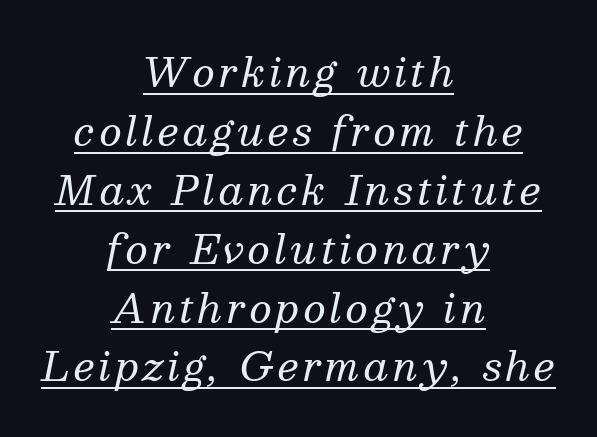
Q: Is the text bold? A: No.
Q: Is the text italic (slanted)? A: Yes, it leans right by about 13 degrees.
Q: Is the typeface a serif or a sans-serif typeface? A: Serif.
Q: Is the text underlined? A: Yes.
Q: How is the paragraph aligned? A: Centered.
Q: Is the spacing between lines tight, normal or loose? A: Normal.
Q: Width (condensed, normal, or wide)? A: Normal.
Q: Stroke contrast? A: Medium.
Q: x-height? A: Medium.
Q: Monospaced? A: No.
